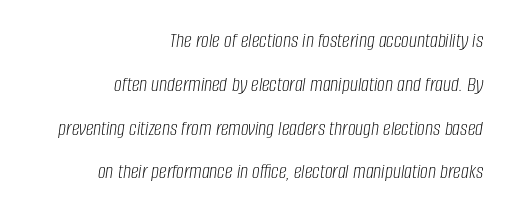
{"italic": "yes", "lean": "right", "slant_degrees": 8, "bold": "no", "underline": "no", "align": "right", "line_spacing": "loose", "line_spacing_ratio": 1.99, "letter_spacing": "normal", "letter_spacing_em": 0.0, "glyph_px": 22}
